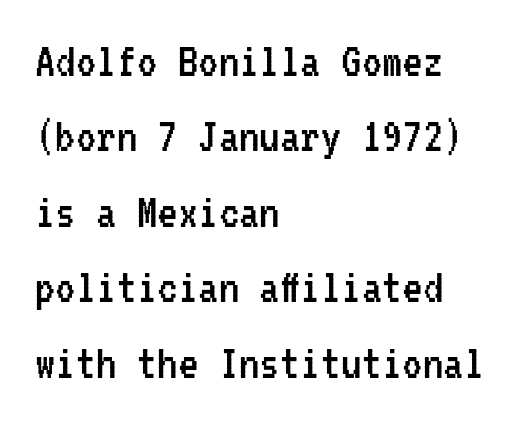
The image shows 51 px regular-weight, condensed sans-serif type, upright, monospaced; set left-aligned, normal line spacing (1.48x), normal letter spacing, not underlined; low stroke contrast and a medium x-height.
